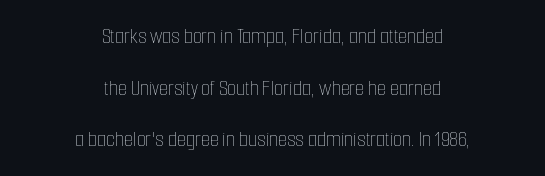
The image shows 23 px text type, upright; set centered, loose line spacing (2.24x), normal letter spacing, not underlined.
